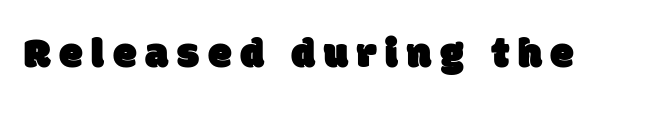
{"serif": "no", "width": "normal", "stroke_contrast": "low", "x_height": "large", "monospaced": "no", "underline": "no", "letter_spacing": "wide", "letter_spacing_em": 0.2, "glyph_px": 43}
